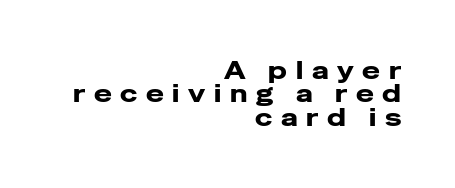
The image shows 24 px bold type, upright; set right-aligned, tight line spacing (0.97x), unusually wide letter spacing (+0.36 em), not underlined.
